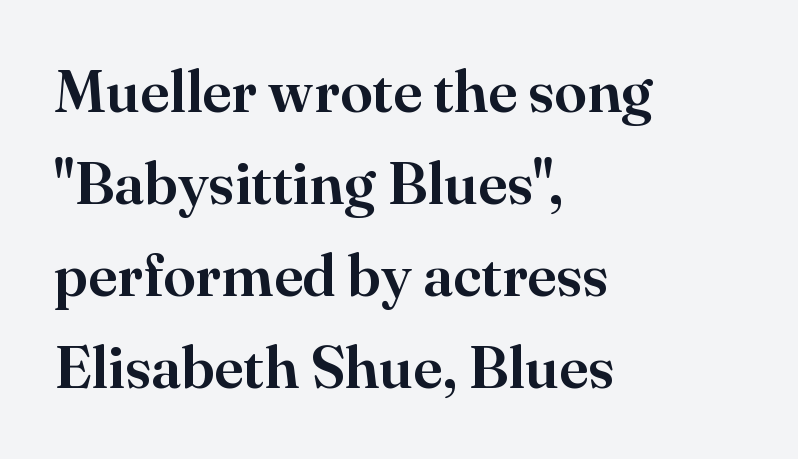
Q: Is the text italic (slanted)? A: No, it is upright.
Q: Is the typeface a serif or a sans-serif typeface? A: Serif.
Q: Is the text underlined? A: No.
Q: How is the paragraph aligned? A: Left-aligned.
Q: Is the spacing between letters normal or unusually wide? A: Normal.
Q: Is the spacing between lines tight, normal or loose? A: Normal.
Q: Width (condensed, normal, or wide)? A: Normal.
Q: Stroke contrast? A: High.
Q: x-height? A: Small.
Q: Monospaced? A: No.
